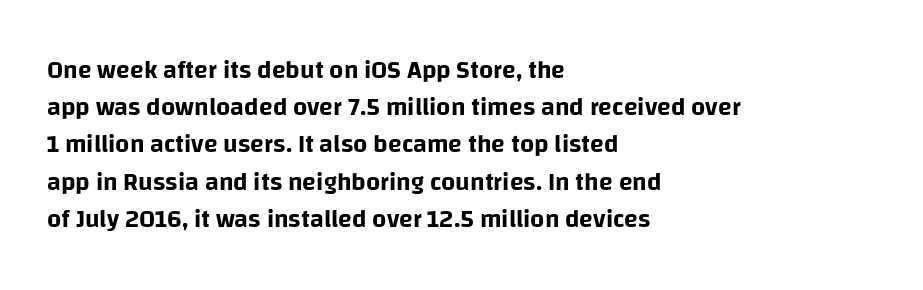
The image shows 25 px text type, upright; set left-aligned, normal line spacing (1.49x), normal letter spacing, not underlined.
